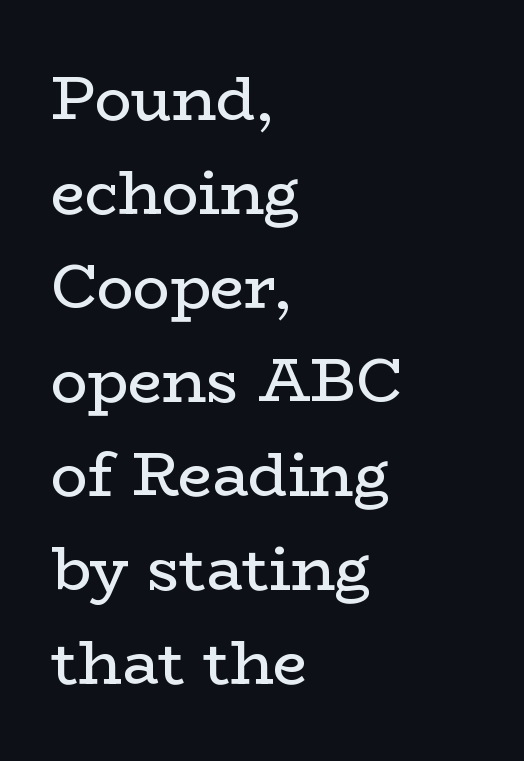
Character widths vary here, with narrow letters taking less room than wide ones. These lines sit exactly where default settings would place them. Line beginnings align vertically; line endings do not. Note: serifs present on the glyphs.
